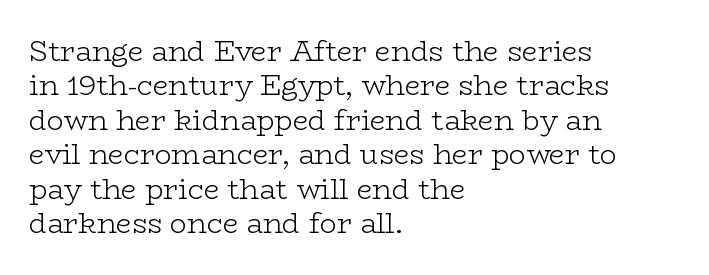
{"serif": "yes", "italic": "no", "bold": "no", "weight": "light", "width": "wide", "stroke_contrast": "low", "x_height": "medium", "monospaced": "no", "underline": "no", "align": "left", "line_spacing_ratio": 1.23, "letter_spacing": "normal", "letter_spacing_em": 0.0, "glyph_px": 28}
